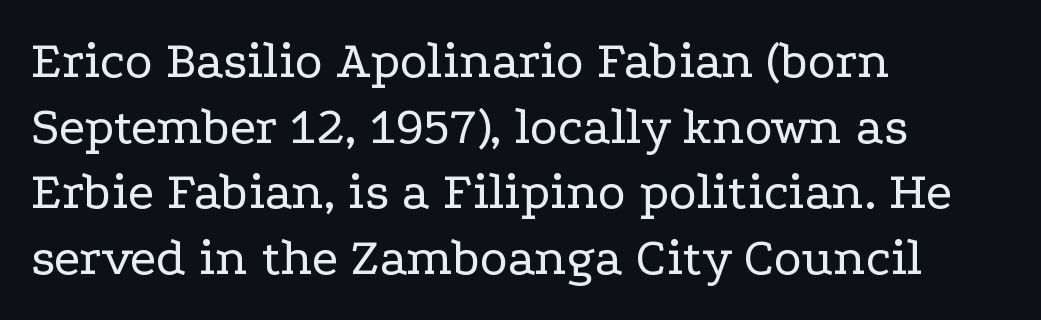
{"serif": "yes", "italic": "no", "bold": "no", "weight": "regular", "width": "wide", "stroke_contrast": "low", "x_height": "medium", "monospaced": "no", "underline": "no", "align": "left", "line_spacing_ratio": 1.24, "letter_spacing": "normal", "letter_spacing_em": 0.0, "glyph_px": 53}
